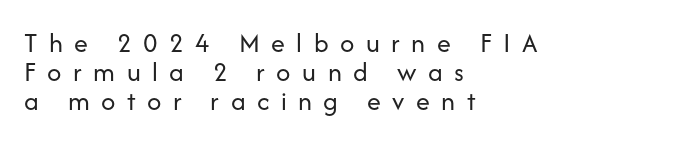
Q: Is the text bold? A: No.
Q: Is the text italic (slanted)? A: No, it is upright.
Q: Is the typeface a serif or a sans-serif typeface? A: Sans-serif.
Q: Is the text underlined? A: No.
Q: How is the paragraph aligned? A: Left-aligned.
Q: Is the spacing between letters normal or unusually wide? A: Unusually wide.
Q: Is the spacing between lines tight, normal or loose? A: Tight.
Q: Width (condensed, normal, or wide)? A: Normal.
Q: Stroke contrast? A: Low.
Q: x-height? A: Medium.
Q: Monospaced? A: No.
